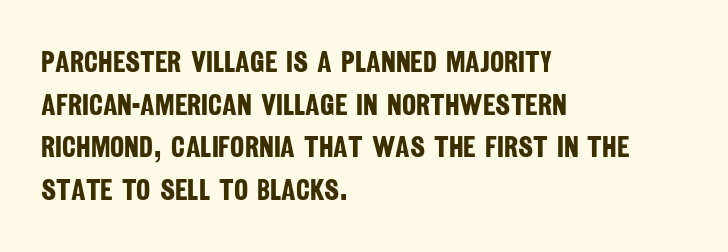
The image shows 30 px bold, condensed sans-serif type; set left-aligned, normal line spacing (1.42x), normal letter spacing, not underlined; low stroke contrast and a large x-height.
